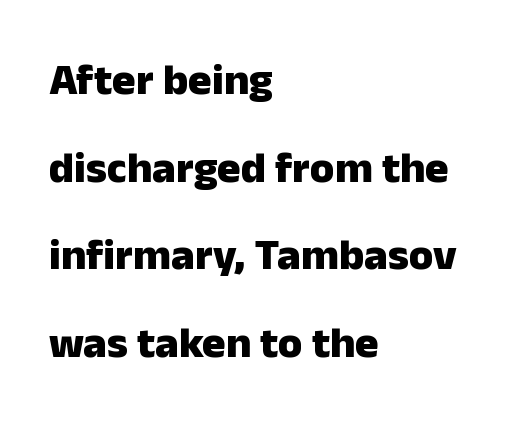
Q: Is the text bold? A: Yes.
Q: Is the text italic (slanted)? A: No, it is upright.
Q: Is the typeface a serif or a sans-serif typeface? A: Sans-serif.
Q: Is the text underlined? A: No.
Q: How is the paragraph aligned? A: Left-aligned.
Q: Is the spacing between letters normal or unusually wide? A: Normal.
Q: Is the spacing between lines tight, normal or loose? A: Loose.
Q: Width (condensed, normal, or wide)? A: Normal.
Q: Stroke contrast? A: Low.
Q: x-height? A: Medium.
Q: Monospaced? A: No.
